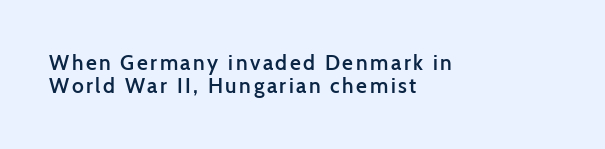
Q: Is the text bold? A: Semi-bold.
Q: Is the text italic (slanted)? A: No, it is upright.
Q: Is the text underlined? A: No.
Q: How is the paragraph aligned? A: Left-aligned.
Q: Is the spacing between lines tight, normal or loose? A: Tight.
